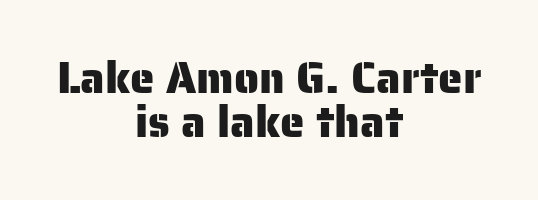
{"serif": "no", "italic": "no", "width": "normal", "stroke_contrast": "low", "x_height": "medium", "monospaced": "no", "underline": "no", "align": "center", "line_spacing": "tight", "line_spacing_ratio": 0.99, "letter_spacing": "normal", "letter_spacing_em": 0.0, "glyph_px": 44}
